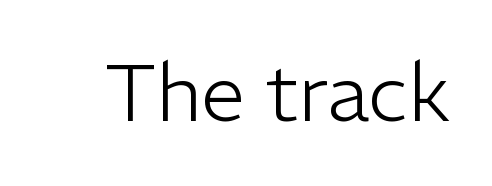
{"serif": "no", "italic": "no", "bold": "no", "weight": "light", "width": "normal", "stroke_contrast": "low", "x_height": "medium", "monospaced": "no", "underline": "no", "letter_spacing": "normal", "letter_spacing_em": 0.0, "glyph_px": 79}
